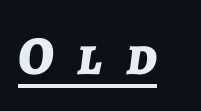
The image shows 55 px bold type, italic (leaning right); set unusually wide letter spacing (+0.43 em), underlined; low stroke contrast and a medium x-height.
